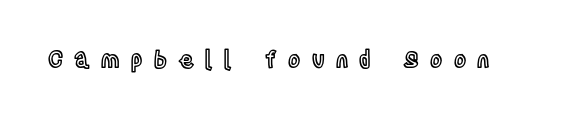
Look at the tracking — it's clearly loosened, letters drifting apart. Notice how the stems are strictly vertical — no italics here. Underlining? Definitely not there.
